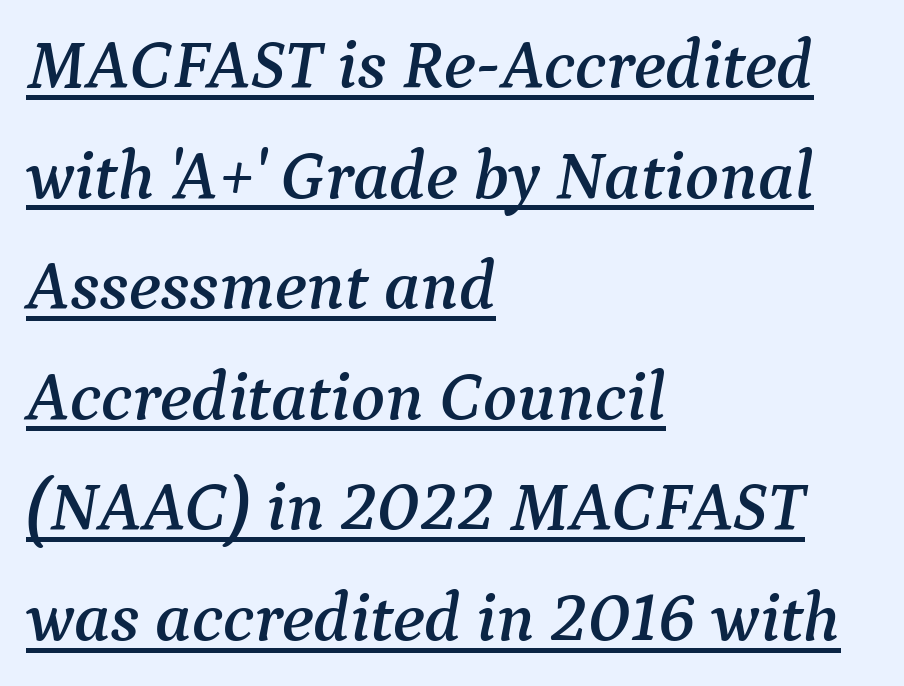
Compared with typical body copy, the letter spacing here is the same. If you measured baseline to baseline, you'd find a middling distance. Posture: slanted. Horizontal alignment here is leftward, the default for most running prose. The glyphs are accompanied by a horizontal stroke just below them. Old-style or modern, the face here clearly has serifs.
